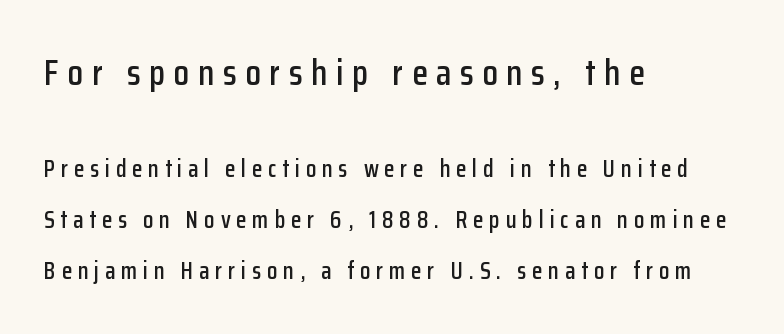
In CSS terms this would be text-align: left. The space beneath each line is pristine and unruled. The composition opens big and finishes small. Each letter keeps its own natural width here, so spacing adapts to shape. Glyph-to-glyph distance is far greater than everyday printed text.
